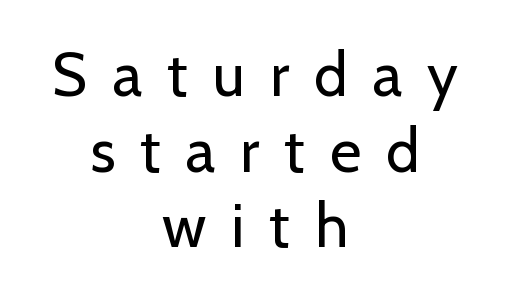
The image shows 61 px regular-weight sans-serif type, upright; set centered, line spacing 1.24x, unusually wide letter spacing (+0.41 em), not underlined; low stroke contrast and a medium x-height.
